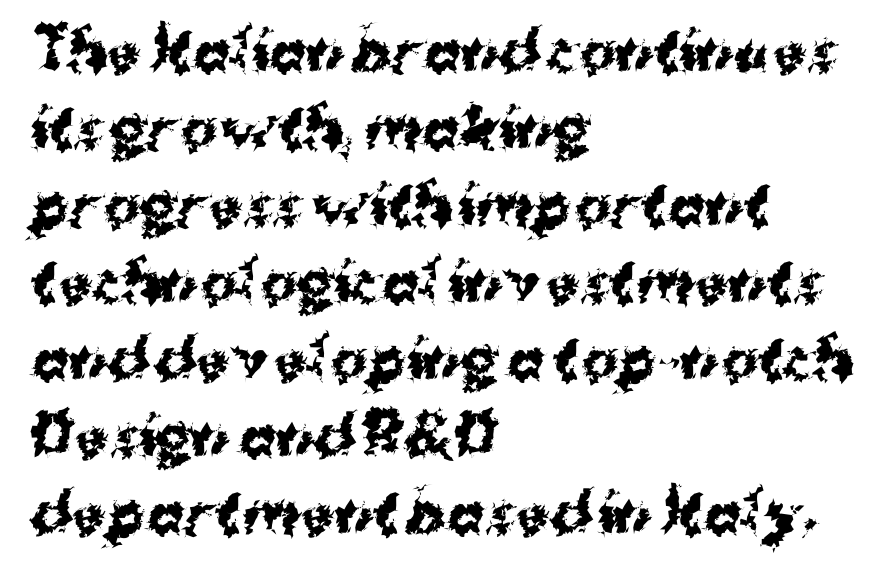
{"serif": "no", "bold": "yes", "weight": "bold", "width": "normal", "stroke_contrast": "medium", "x_height": "medium", "monospaced": "no", "underline": "no", "align": "left", "line_spacing": "normal", "line_spacing_ratio": 1.4, "letter_spacing": "normal", "letter_spacing_em": 0.0, "glyph_px": 55}
